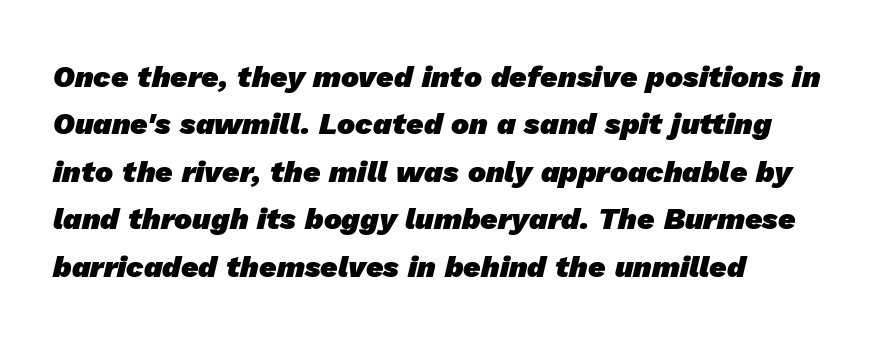
{"serif": "no", "bold": "yes", "weight": "heavy", "width": "normal", "stroke_contrast": "low", "x_height": "medium", "monospaced": "no", "underline": "no", "align": "left", "line_spacing": "normal", "line_spacing_ratio": 1.58, "letter_spacing": "normal", "letter_spacing_em": 0.0, "glyph_px": 30}
